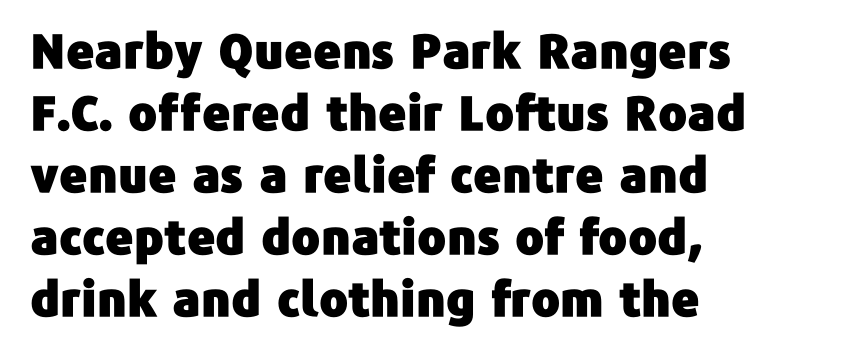
Q: Is the text italic (slanted)? A: No, it is upright.
Q: Is the typeface a serif or a sans-serif typeface? A: Sans-serif.
Q: Is the text underlined? A: No.
Q: How is the paragraph aligned? A: Left-aligned.
Q: Is the spacing between letters normal or unusually wide? A: Normal.
Q: Is the spacing between lines tight, normal or loose? A: Normal.
Q: Width (condensed, normal, or wide)? A: Normal.
Q: Stroke contrast? A: Low.
Q: x-height? A: Medium.
Q: Monospaced? A: No.
